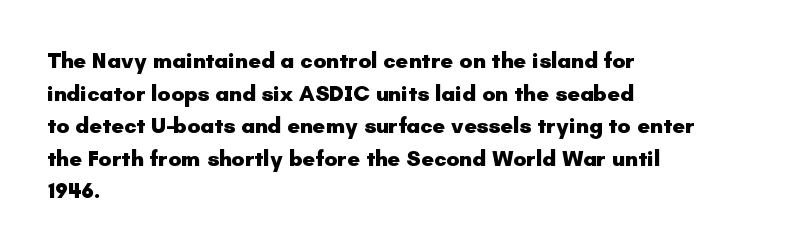
Q: Is the text bold? A: Yes.
Q: Is the text italic (slanted)? A: No, it is upright.
Q: Is the text underlined? A: No.
Q: How is the paragraph aligned? A: Left-aligned.
Q: Is the spacing between letters normal or unusually wide? A: Normal.
Q: Is the spacing between lines tight, normal or loose? A: Normal.
